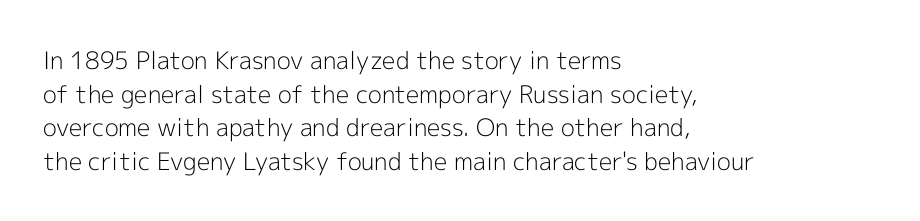
The image shows 24 px text type, upright; set left-aligned, normal line spacing (1.4x), normal letter spacing, not underlined.
